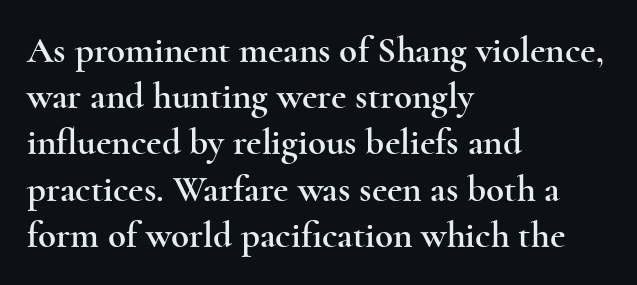
The image shows 37 px wide serif type, upright; set left-aligned, normal line spacing (1.25x), normal letter spacing, not underlined; a small x-height.
